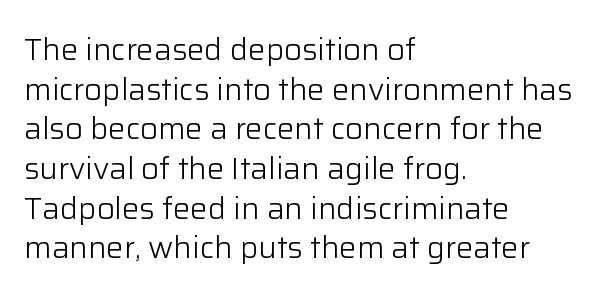
Q: Is the text bold? A: No.
Q: Is the text italic (slanted)? A: No, it is upright.
Q: Is the typeface a serif or a sans-serif typeface? A: Sans-serif.
Q: Is the text underlined? A: No.
Q: How is the paragraph aligned? A: Left-aligned.
Q: Is the spacing between letters normal or unusually wide? A: Normal.
Q: Is the spacing between lines tight, normal or loose? A: Normal.
Q: Width (condensed, normal, or wide)? A: Normal.
Q: Stroke contrast? A: Low.
Q: x-height? A: Medium.
Q: Monospaced? A: No.
